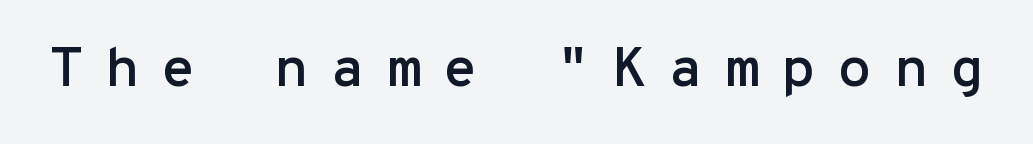
Q: Is the text italic (slanted)? A: No, it is upright.
Q: Is the typeface a serif or a sans-serif typeface? A: Sans-serif.
Q: Is the text underlined? A: No.
Q: Is the spacing between letters normal or unusually wide? A: Unusually wide.
Q: Width (condensed, normal, or wide)? A: Normal.
Q: Stroke contrast? A: Low.
Q: x-height? A: Medium.
Q: Monospaced? A: Yes.
